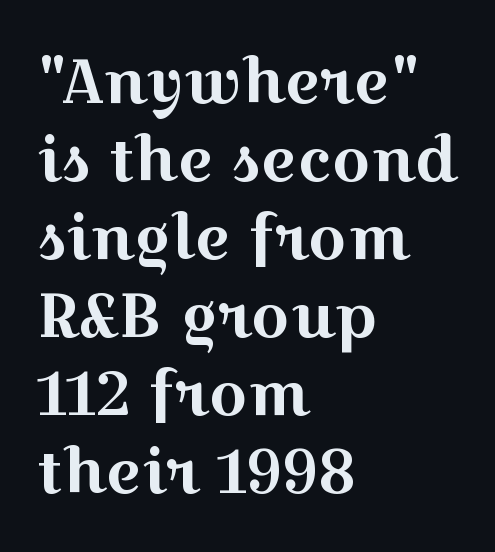
How would I describe the line gaps? Plain and ordinary. Horizontal alignment here is leftward, the default for most running prose. Proportional: the letters do not fall into vertical columns. Lines of text with bare space underneath. This is serif lettering, the kind often seen in printed books. The type is set solid horizontally, with unmodified tracking.
